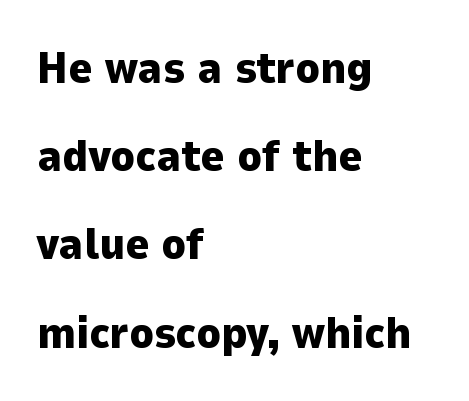
{"serif": "no", "italic": "no", "bold": "yes", "weight": "heavy", "width": "normal", "stroke_contrast": "low", "x_height": "medium", "monospaced": "no", "underline": "no", "align": "left", "line_spacing": "loose", "line_spacing_ratio": 1.96, "letter_spacing": "normal", "letter_spacing_em": 0.0, "glyph_px": 45}
